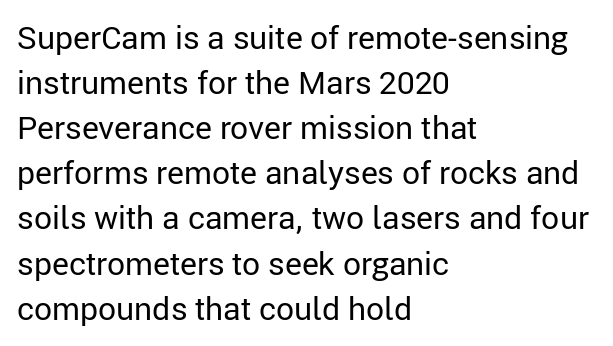
The image shows 32 px regular-weight sans-serif type, upright; set left-aligned, normal line spacing (1.41x), normal letter spacing, not underlined; low stroke contrast and a medium x-height.
